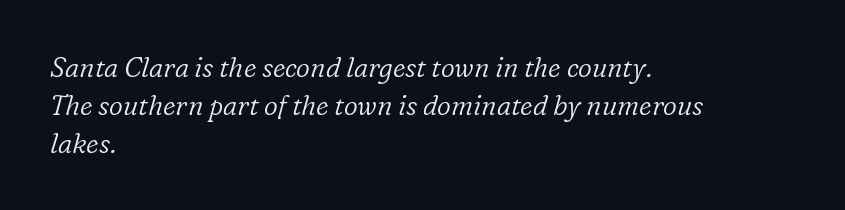
Q: Is the text bold? A: No.
Q: Is the text italic (slanted)? A: Yes, it leans right by about 16 degrees.
Q: Is the text underlined? A: No.
Q: How is the paragraph aligned? A: Left-aligned.
Q: Is the spacing between letters normal or unusually wide? A: Normal.
Q: Is the spacing between lines tight, normal or loose? A: Normal.
